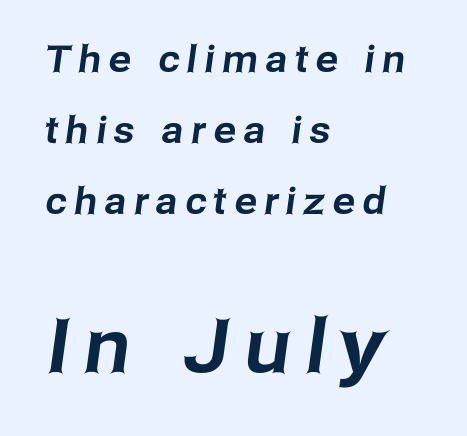
Q: Is the typeface a serif or a sans-serif typeface? A: Sans-serif.
Q: Is the text underlined? A: No.
Q: How is the paragraph aligned? A: Left-aligned.
Q: Is the spacing between letters normal or unusually wide? A: Unusually wide.
Q: Is the spacing between lines tight, normal or loose? A: Loose.
Q: Which block of text is set in a larger size, the first (top) or the second (bottom)? A: The second (bottom) one.
Q: Width (condensed, normal, or wide)? A: Normal.
Q: Stroke contrast? A: Low.
Q: x-height? A: Medium.
Q: Monospaced? A: No.
